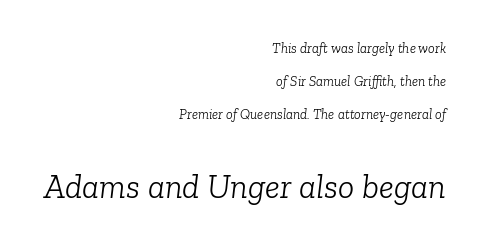
Letters rest on an invisible, unmarked baseline. Varying glyph widths throughout — classic text-font behaviour. Bigger letters appear in the bottom chunk; the top chunk is reduced. Visually the block forms a straight wall on the right and a jagged coastline on the left. The passage shown leans; its letterforms are oblique. Bold? No — there's no thickening of the strokes.
